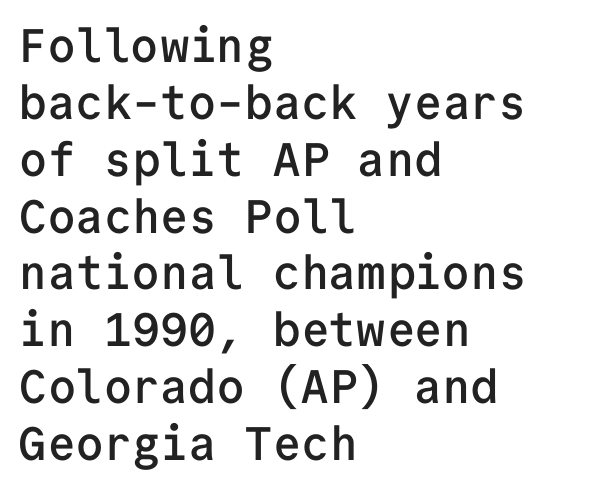
{"serif": "no", "italic": "no", "bold": "semi", "weight": "semibold", "width": "normal", "stroke_contrast": "low", "x_height": "medium", "monospaced": "yes", "underline": "no", "align": "left", "line_spacing_ratio": 1.21, "letter_spacing": "normal", "letter_spacing_em": 0.0, "glyph_px": 47}
